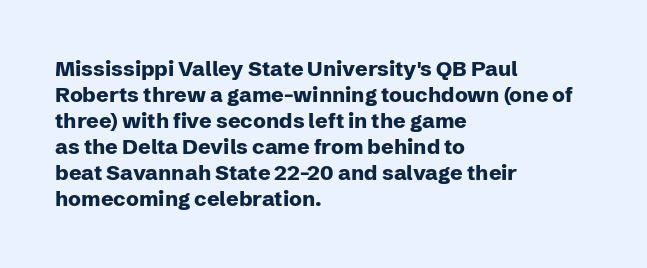
Q: Is the text bold? A: Yes.
Q: Is the text italic (slanted)? A: No, it is upright.
Q: Is the text underlined? A: No.
Q: How is the paragraph aligned? A: Left-aligned.
Q: Is the spacing between letters normal or unusually wide? A: Normal.
